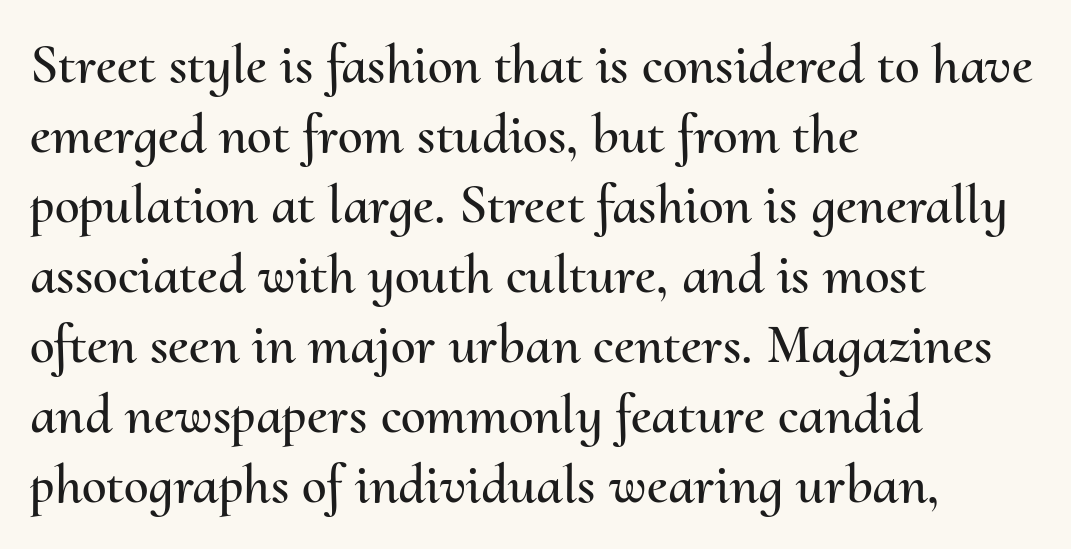
{"italic": "no", "width": "normal", "stroke_contrast": "medium", "x_height": "small", "monospaced": "no", "underline": "no", "align": "left", "line_spacing": "normal", "line_spacing_ratio": 1.25, "letter_spacing": "normal", "letter_spacing_em": 0.0, "glyph_px": 56}
